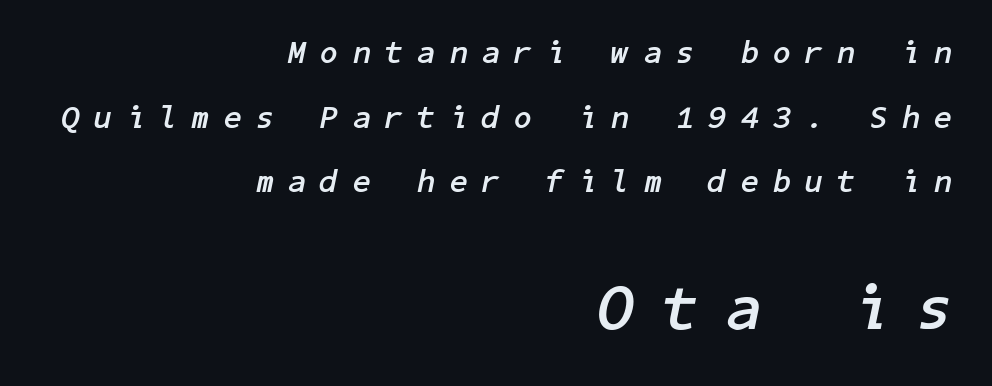
Does extra space separate the letters? Yes, quite a lot of it. This is heavy type, rendered in bold. The text carries the slant typical of an italic or oblique font. Glance below the letters and you will spot only blank space.
